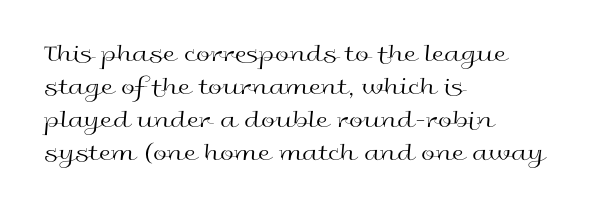
The setting favours the left margin, as ordinary paragraphs usually do. The letters stand upright; this is a roman face. Does the leading feel generous? No, just average. The passage shown has conventional tracking throughout. Each stroke keeps to a modest, everyday thickness or less.
